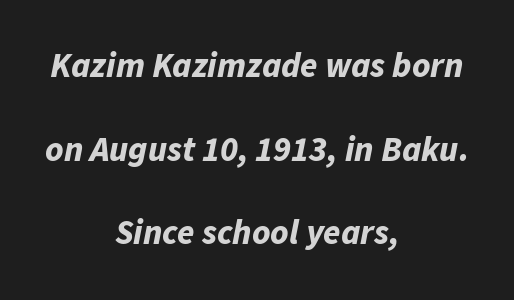
{"italic": "yes", "lean": "right", "slant_degrees": 11, "bold": "yes", "weight": "bold", "width": "normal", "stroke_contrast": "low", "x_height": "medium", "monospaced": "no", "underline": "no", "align": "center", "line_spacing": "loose", "line_spacing_ratio": 2.39, "letter_spacing": "normal", "letter_spacing_em": 0.0, "glyph_px": 35}
